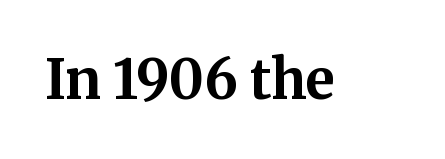
The image shows 54 px bold serif type, upright; set normal letter spacing, not underlined; medium stroke contrast and a medium x-height.
